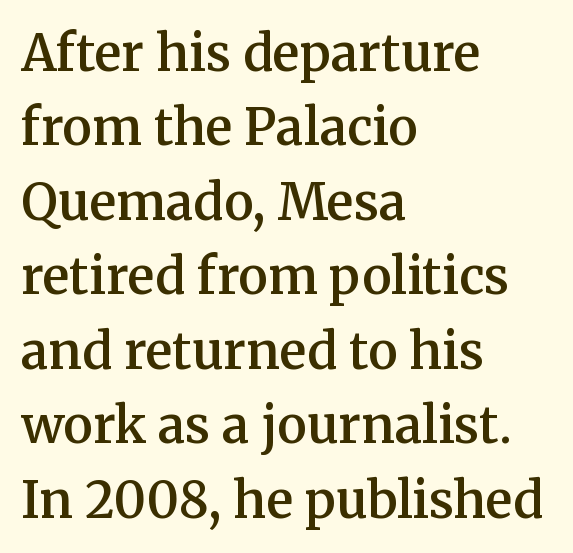
Q: Is the text bold? A: Semi-bold.
Q: Is the text italic (slanted)? A: No, it is upright.
Q: Is the typeface a serif or a sans-serif typeface? A: Serif.
Q: Is the text underlined? A: No.
Q: How is the paragraph aligned? A: Left-aligned.
Q: Is the spacing between letters normal or unusually wide? A: Normal.
Q: Is the spacing between lines tight, normal or loose? A: Normal.
Q: Width (condensed, normal, or wide)? A: Normal.
Q: Stroke contrast? A: Medium.
Q: x-height? A: Medium.
Q: Monospaced? A: No.
